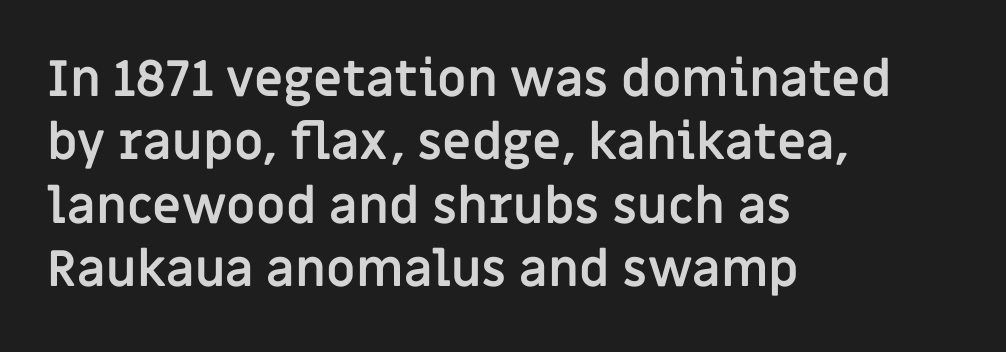
Typesetter's note: full bold, strokes at maximum text heaviness. Does extra space separate the letters? No, they use regular spacing. It's the straight-up-and-down kind of type. One-word summary of the alignment: left. Glance below the letters and you will spot only blank space.
